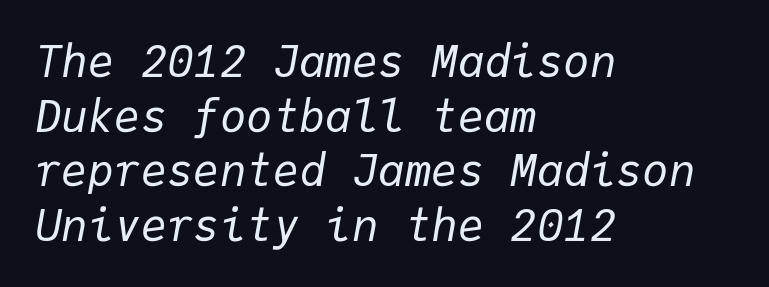
In terms of posture, this sample is oblique. Glance below the letters and you will spot only blank space. Unbolded letterforms with no extra heft. The face used here is rendered with its standard letterfit. Here the designer chose a console-style face with uniform glyph widths. Does the copy run flush right? No — it runs flush left.
